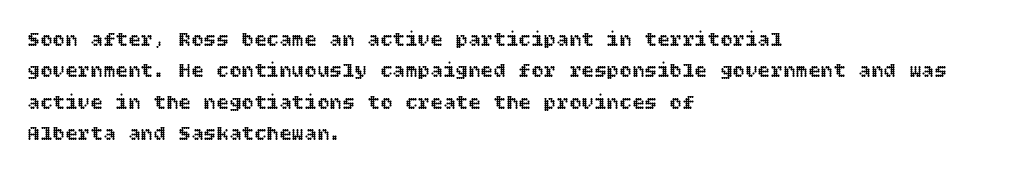
{"italic": "no", "underline": "no", "align": "left", "line_spacing": "normal", "line_spacing_ratio": 1.49, "letter_spacing": "normal", "letter_spacing_em": 0.0, "glyph_px": 21}
